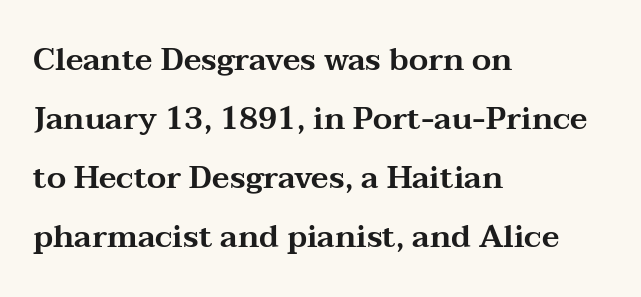
Is there much room between lines? Yes — plenty of vertical air separates them. The gap between lines stays unmarked. Regarding serifs, this sample has them. The setting favours the left margin, as ordinary paragraphs usually do. A typesetter would mark this as roman, not italic. Short note: letters normally spaced.
